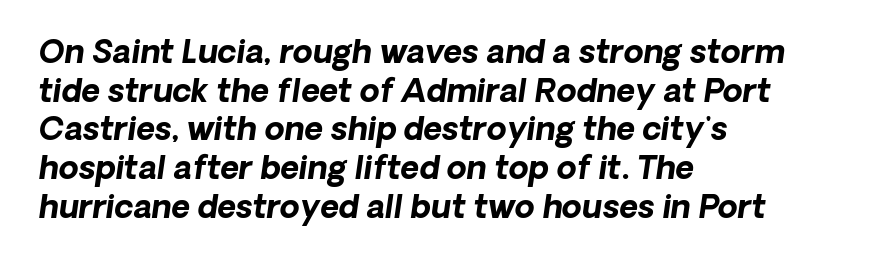
The image shows 32 px bold type, italic (leaning right); set left-aligned, line spacing 1.21x, normal letter spacing, not underlined; low stroke contrast and a medium x-height.
